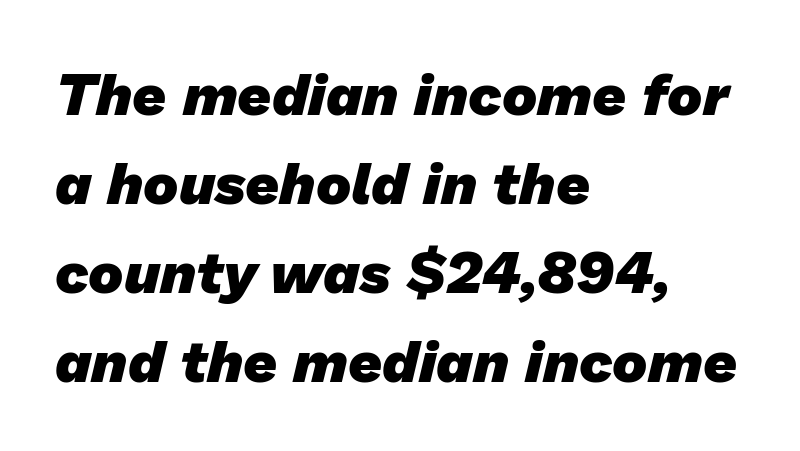
The image shows 59 px heavy sans-serif type; set left-aligned, normal line spacing (1.51x), normal letter spacing, not underlined; low stroke contrast and a medium x-height.
